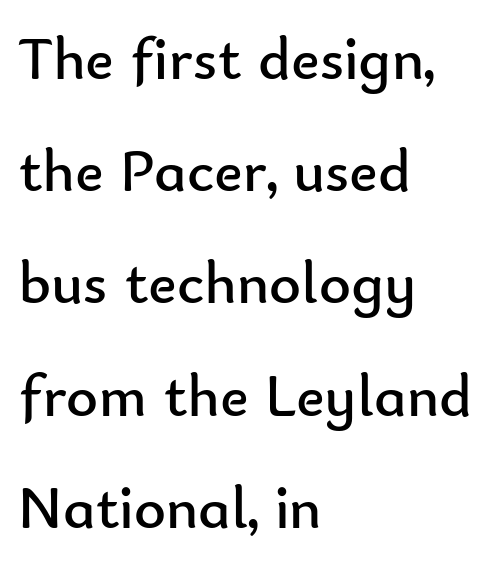
Q: Is the text bold? A: No.
Q: Is the text italic (slanted)? A: No, it is upright.
Q: Is the typeface a serif or a sans-serif typeface? A: Sans-serif.
Q: Is the text underlined? A: No.
Q: How is the paragraph aligned? A: Left-aligned.
Q: Is the spacing between letters normal or unusually wide? A: Normal.
Q: Width (condensed, normal, or wide)? A: Normal.
Q: Stroke contrast? A: Low.
Q: x-height? A: Small.
Q: Monospaced? A: No.
